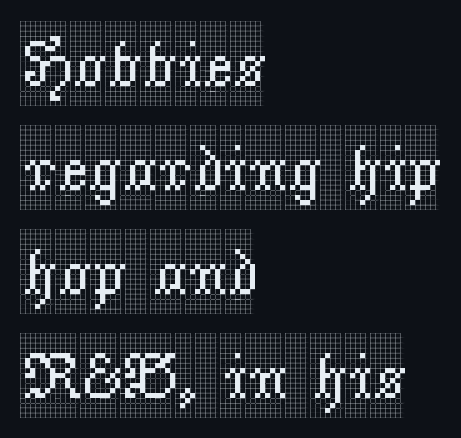
{"serif": "yes", "italic": "no", "width": "condensed", "x_height": "large", "monospaced": "no", "underline": "no", "align": "left", "line_spacing": "normal", "line_spacing_ratio": 1.6, "letter_spacing": "normal", "letter_spacing_em": 0.0, "glyph_px": 65}
